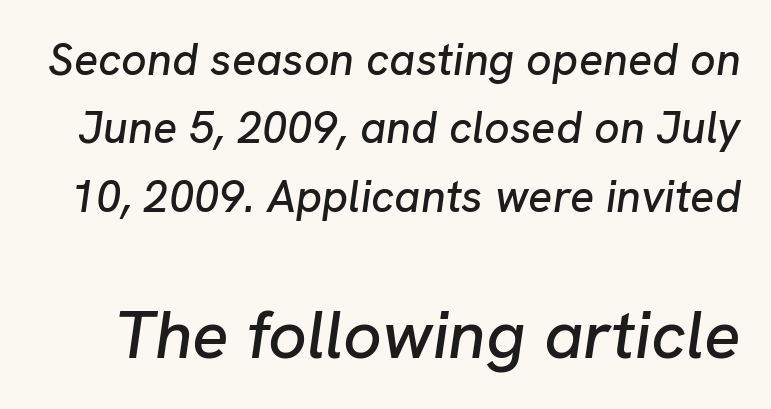
{"italic": "yes", "lean": "right", "slant_degrees": 8, "width": "normal", "stroke_contrast": "low", "x_height": "medium", "monospaced": "no", "underline": "no", "line_spacing": "normal", "line_spacing_ratio": 1.52, "letter_spacing": "normal", "letter_spacing_em": 0.0, "larger_block": "second", "size_ratio": 1.51, "glyph_px": 68}
